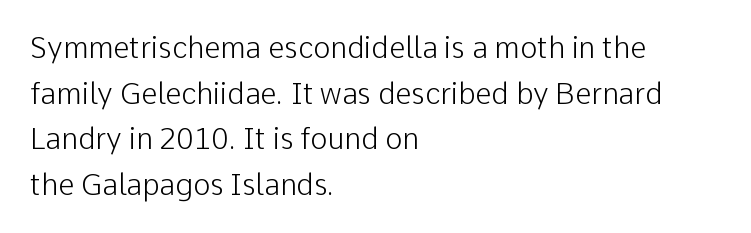
The image shows 29 px light sans-serif type, upright; set left-aligned, normal line spacing (1.57x), normal letter spacing, not underlined; low stroke contrast and a medium x-height.
